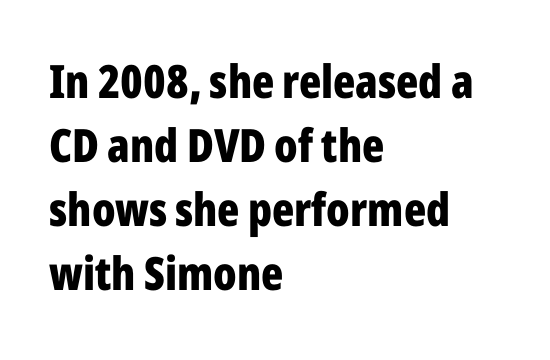
The image shows 46 px bold, condensed sans-serif type, upright; set left-aligned, normal line spacing (1.39x), normal letter spacing, not underlined; low stroke contrast and a medium x-height.
